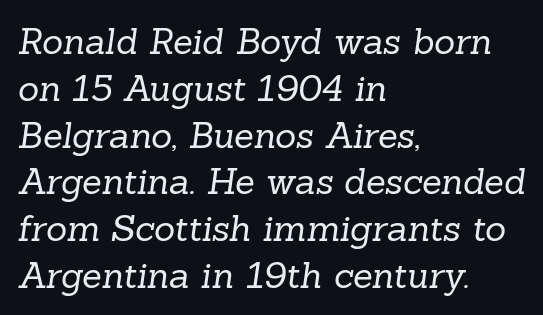
Nothing unusual about the tracking: characters are spaced as the font intends. A typesetter would call this proportional, since set widths differ per character. Font category for this specimen: serif. Letters have the restrained weight of plain body copy at most. If you measured baseline to baseline, you'd find a middling distance. Only glyphs here, with clear space below each row.
